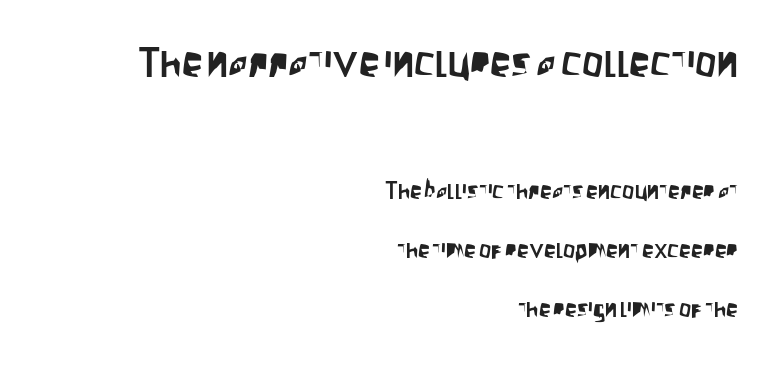
Varying glyph widths throughout — classic text-font behaviour. Quick note: not italic, upright. Compared with typical paragraphs, the rows here are farther apart. Check the space under the baseline: it is left empty. Examine the stroke ends and you'll find no serifs.
